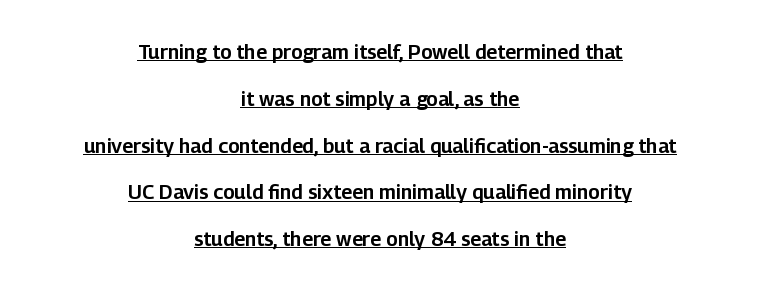
Q: Is the text italic (slanted)? A: No, it is upright.
Q: Is the text underlined? A: Yes.
Q: How is the paragraph aligned? A: Centered.
Q: Is the spacing between letters normal or unusually wide? A: Normal.
Q: Is the spacing between lines tight, normal or loose? A: Loose.
